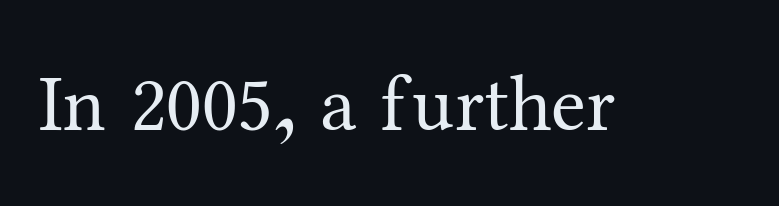
{"serif": "yes", "italic": "no", "bold": "no", "weight": "regular", "width": "normal", "stroke_contrast": "medium", "x_height": "medium", "monospaced": "no", "underline": "no", "letter_spacing": "normal", "letter_spacing_em": 0.0, "glyph_px": 79}
